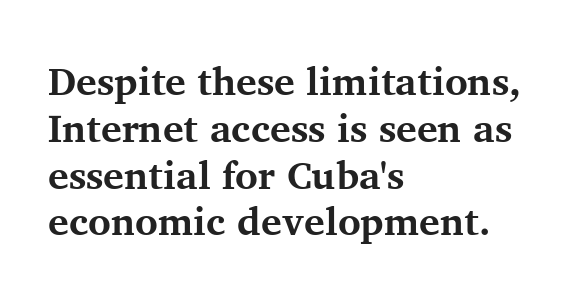
In terms of letterform style, serifs are clearly present. Nobody touched the tracking dial on this one. Caption: multi-line text, flush left, ragged right. Clear beneath every line of the passage. Proportional: the letters do not fall into vertical columns.
